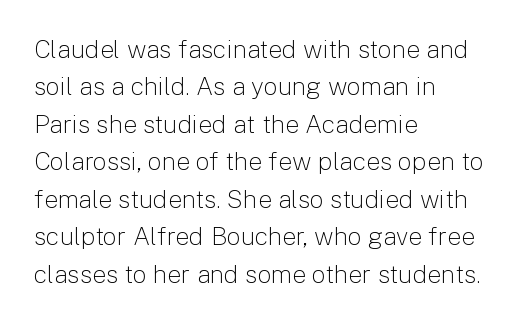
Q: Is the text bold? A: No.
Q: Is the text italic (slanted)? A: No, it is upright.
Q: Is the text underlined? A: No.
Q: How is the paragraph aligned? A: Left-aligned.
Q: Is the spacing between letters normal or unusually wide? A: Normal.
Q: Is the spacing between lines tight, normal or loose? A: Normal.
